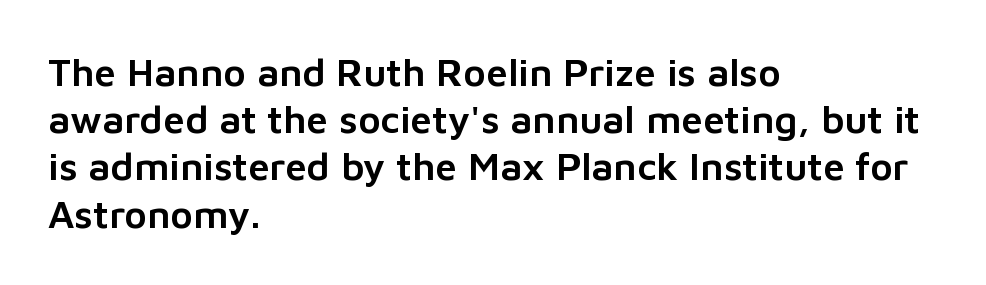
{"serif": "no", "italic": "no", "width": "normal", "stroke_contrast": "low", "x_height": "medium", "monospaced": "no", "underline": "no", "align": "left", "line_spacing_ratio": 1.21, "letter_spacing": "normal", "letter_spacing_em": 0.0, "glyph_px": 39}
